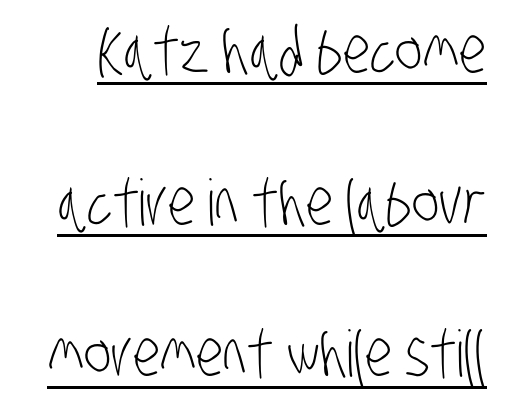
The typesetter has applied underlining to the passage shown. Is there much room between lines? Yes — plenty of vertical air separates them. Unlike a traditional serif, this face leaves its strokes unadorned. Unbolded letterforms with no extra heft.
